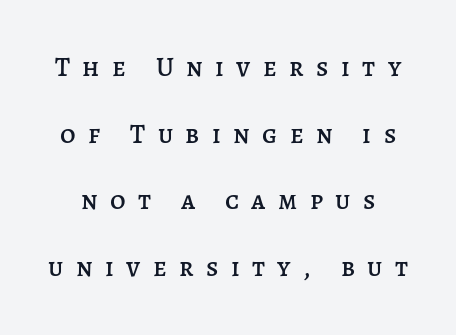
The image shows 27 px text type, upright; set loose line spacing (2.47x), unusually wide letter spacing (+0.46 em), not underlined.
